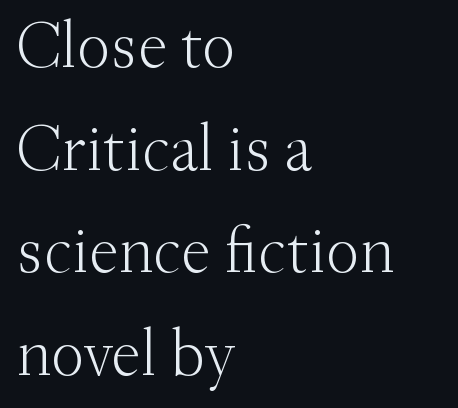
Q: Is the text bold? A: No.
Q: Is the text italic (slanted)? A: No, it is upright.
Q: Is the typeface a serif or a sans-serif typeface? A: Serif.
Q: Is the text underlined? A: No.
Q: How is the paragraph aligned? A: Left-aligned.
Q: Is the spacing between letters normal or unusually wide? A: Normal.
Q: Is the spacing between lines tight, normal or loose? A: Normal.
Q: Width (condensed, normal, or wide)? A: Normal.
Q: Stroke contrast? A: Medium.
Q: x-height? A: Small.
Q: Monospaced? A: No.
